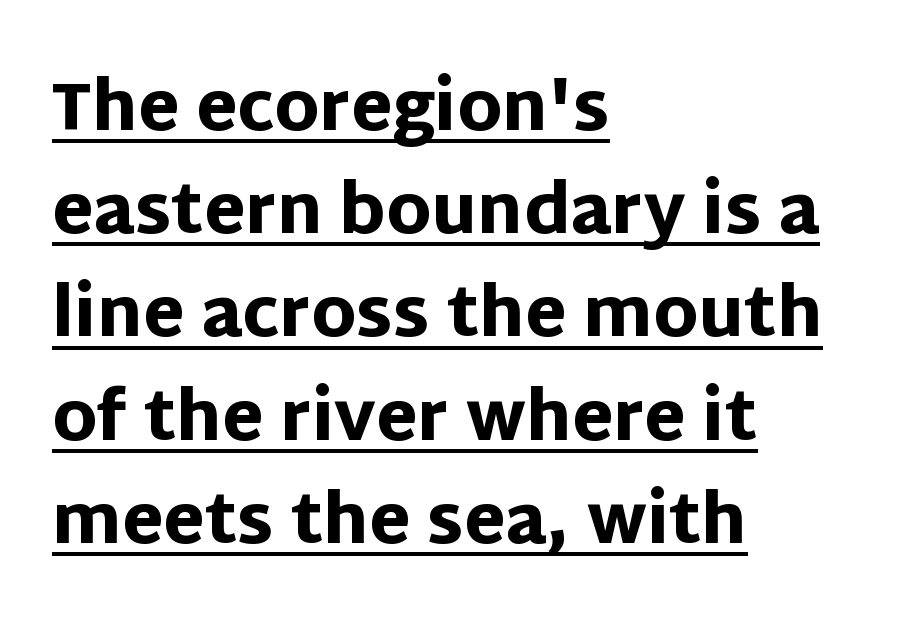
Posture: upright roman. The letters are bold, with thick, heavy strokes. This sample carries an underscore along the baseline area. Compared with a centered layout, this one pins lines to the left instead.
